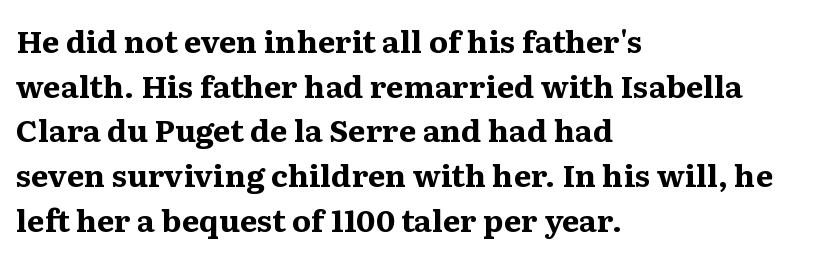
Q: Is the text bold? A: Yes.
Q: Is the text italic (slanted)? A: No, it is upright.
Q: Is the typeface a serif or a sans-serif typeface? A: Serif.
Q: Is the text underlined? A: No.
Q: How is the paragraph aligned? A: Left-aligned.
Q: Is the spacing between letters normal or unusually wide? A: Normal.
Q: Is the spacing between lines tight, normal or loose? A: Normal.
Q: Width (condensed, normal, or wide)? A: Normal.
Q: Stroke contrast? A: Medium.
Q: x-height? A: Medium.
Q: Monospaced? A: No.
